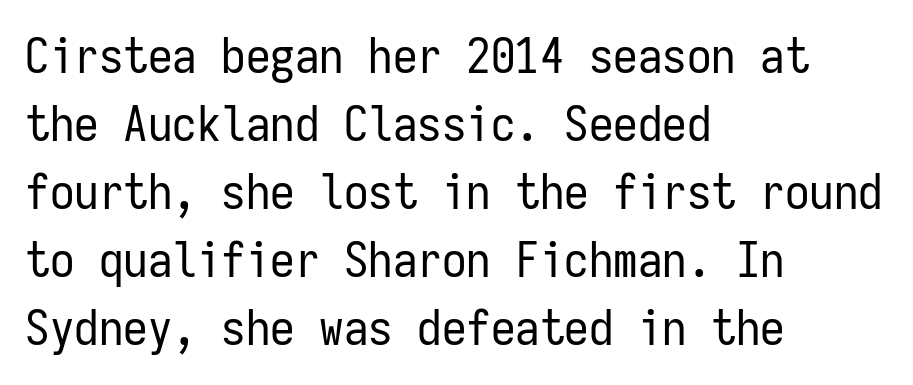
A typesetter would label this face a sans. The space beneath each line is pristine and unruled. Compared with typical paragraphs, the rows here are spaced about the same. Think standard paragraph weight, or any step lighter than that. A roman cut, with each character standing at attention.
